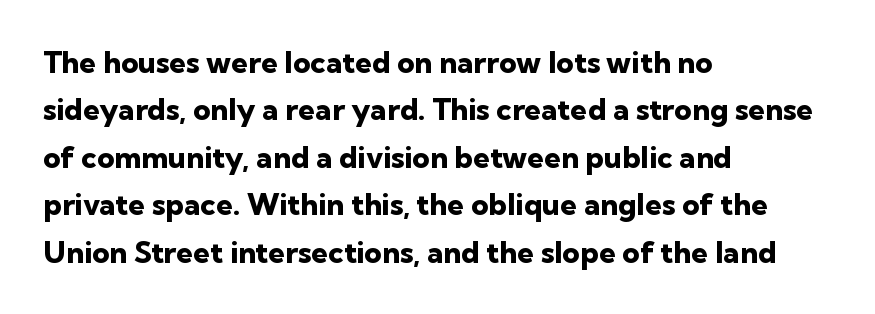
The rendering shows plain stroke endings on the letterforms — a sans-serif design. These lines keep a tight, regular rhythm from letter to letter. Each letter keeps its own natural width here, so spacing adapts to shape. What weight is shown? A full bold with thick strokes. Upright lettering throughout. Descenders hang freely into open space.
